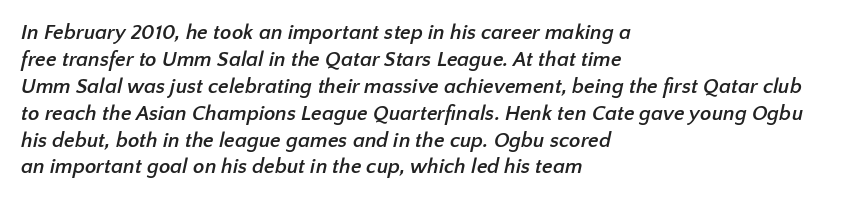
{"bold": "yes", "underline": "no", "align": "left", "line_spacing": "normal", "line_spacing_ratio": 1.28, "letter_spacing": "normal", "letter_spacing_em": 0.0, "glyph_px": 21}
